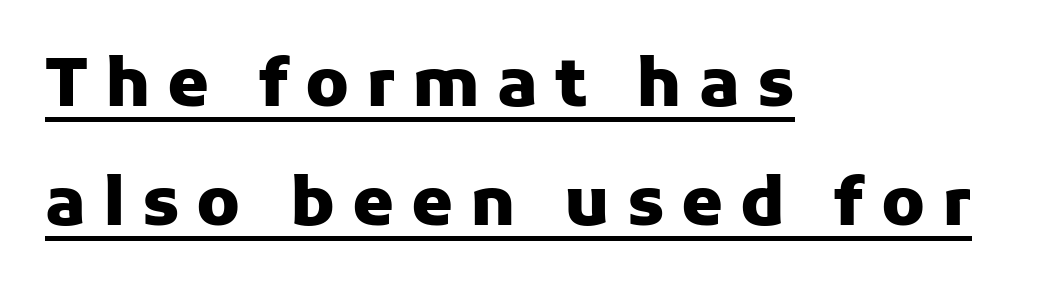
{"serif": "no", "italic": "no", "bold": "yes", "weight": "heavy", "width": "normal", "stroke_contrast": "low", "x_height": "medium", "monospaced": "no", "underline": "yes", "align": "left", "line_spacing_ratio": 1.78, "letter_spacing": "wide", "letter_spacing_em": 0.25, "glyph_px": 67}
